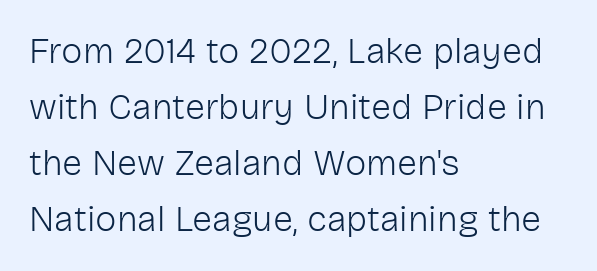
Q: Is the text bold? A: No.
Q: Is the text italic (slanted)? A: No, it is upright.
Q: Is the typeface a serif or a sans-serif typeface? A: Sans-serif.
Q: Is the text underlined? A: No.
Q: How is the paragraph aligned? A: Left-aligned.
Q: Is the spacing between letters normal or unusually wide? A: Normal.
Q: Is the spacing between lines tight, normal or loose? A: Normal.
Q: Width (condensed, normal, or wide)? A: Normal.
Q: Stroke contrast? A: Low.
Q: x-height? A: Medium.
Q: Monospaced? A: No.
